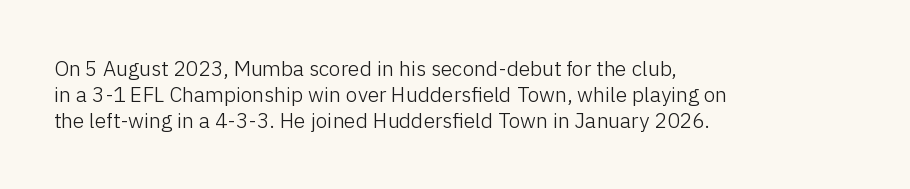
The typography opts for an upright posture over an oblique one. Unmarked baselines from the first word to the last. Students, note that the glyphs here touch the page at normal intervals. Which margin do the lines hug? The left one — the right edge is uneven. The typesetting does not lean heavy: it is not bold.
